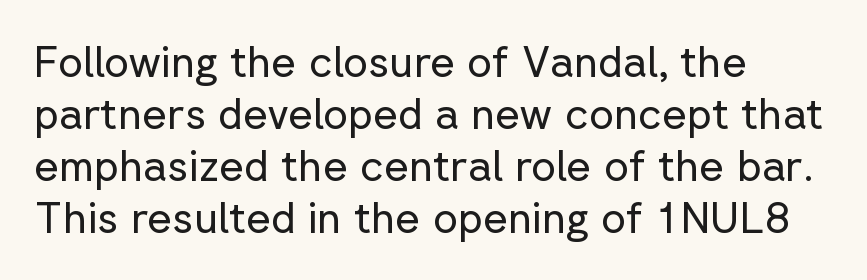
The image shows 43 px regular-weight sans-serif type, upright; set left-aligned, line spacing 1.21x, normal letter spacing, not underlined; low stroke contrast and a medium x-height.
